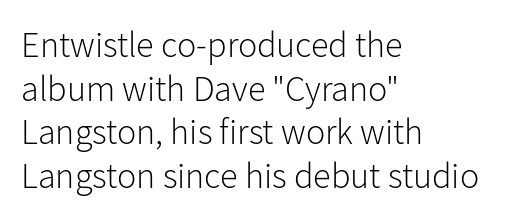
Q: Is the text bold? A: No.
Q: Is the text italic (slanted)? A: No, it is upright.
Q: Is the typeface a serif or a sans-serif typeface? A: Sans-serif.
Q: Is the text underlined? A: No.
Q: How is the paragraph aligned? A: Left-aligned.
Q: Is the spacing between letters normal or unusually wide? A: Normal.
Q: Width (condensed, normal, or wide)? A: Normal.
Q: Stroke contrast? A: Low.
Q: x-height? A: Medium.
Q: Monospaced? A: No.
